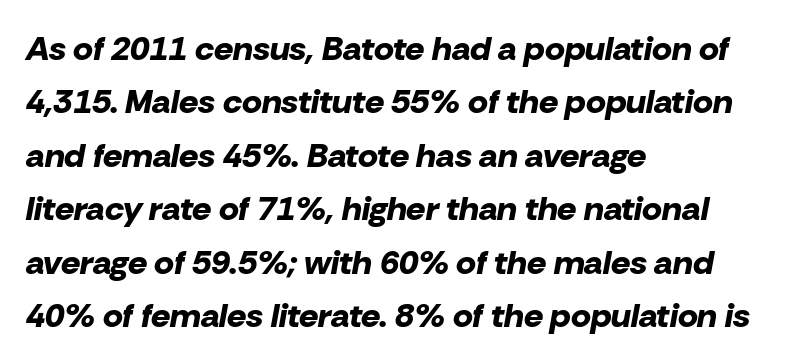
{"italic": "yes", "lean": "right", "slant_degrees": 10, "bold": "yes", "weight": "bold", "width": "normal", "stroke_contrast": "low", "x_height": "medium", "monospaced": "no", "underline": "no", "align": "left", "line_spacing": "normal", "line_spacing_ratio": 1.57, "letter_spacing": "normal", "letter_spacing_em": 0.0, "glyph_px": 34}
